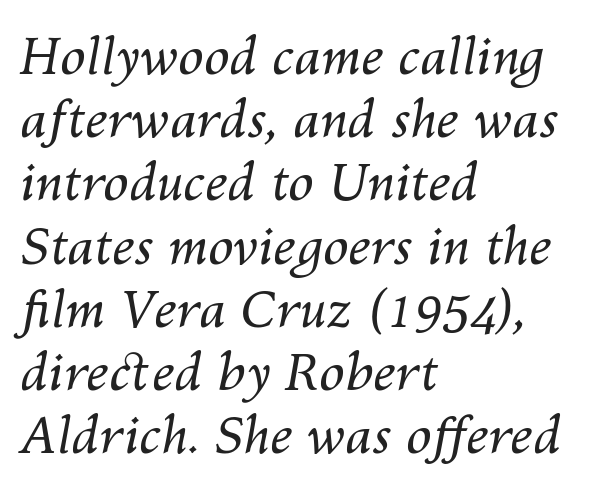
The image shows 51 px regular-weight type, italic (leaning right); set left-aligned, line spacing 1.24x, normal letter spacing, not underlined; medium stroke contrast and a medium x-height.
